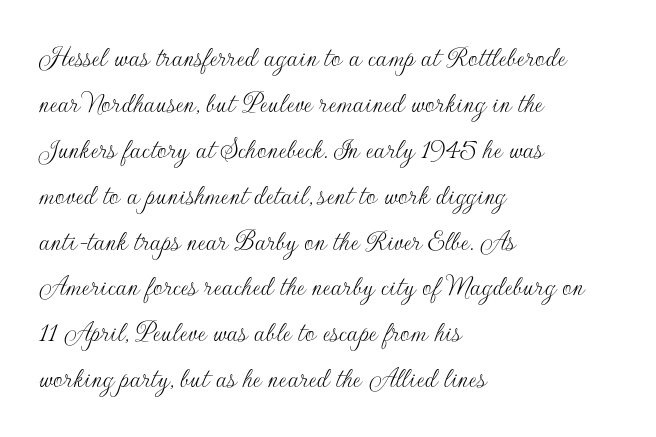
The letterforms sit at book weight or below. Do the characters align in a grid? No, the font is proportional. The foot of each line stays bare and open.
